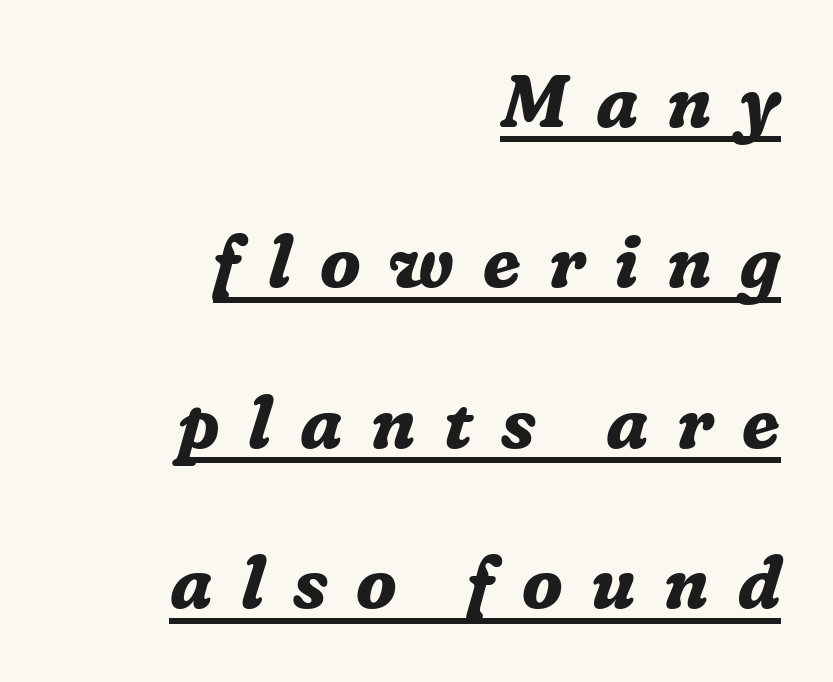
Q: Is the text bold? A: Yes.
Q: Is the text italic (slanted)? A: Yes, it leans right by about 16 degrees.
Q: Is the typeface a serif or a sans-serif typeface? A: Serif.
Q: Is the text underlined? A: Yes.
Q: How is the paragraph aligned? A: Right-aligned.
Q: Is the spacing between letters normal or unusually wide? A: Unusually wide.
Q: Is the spacing between lines tight, normal or loose? A: Loose.
Q: Width (condensed, normal, or wide)? A: Normal.
Q: Stroke contrast? A: Low.
Q: x-height? A: Medium.
Q: Monospaced? A: No.
